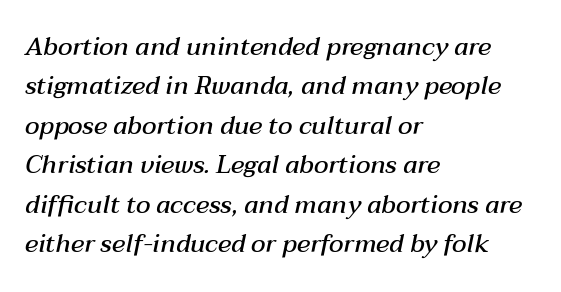
The image shows 25 px text type, italic (leaning right); set left-aligned, normal line spacing (1.58x), normal letter spacing, not underlined.
